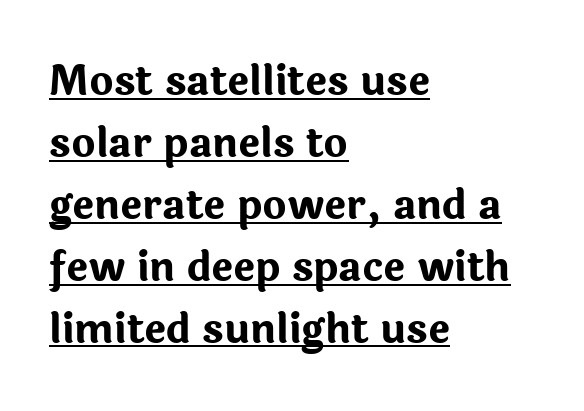
The image shows 41 px bold sans-serif type, upright; set left-aligned, normal line spacing (1.51x), normal letter spacing, underlined; low stroke contrast and a medium x-height.
